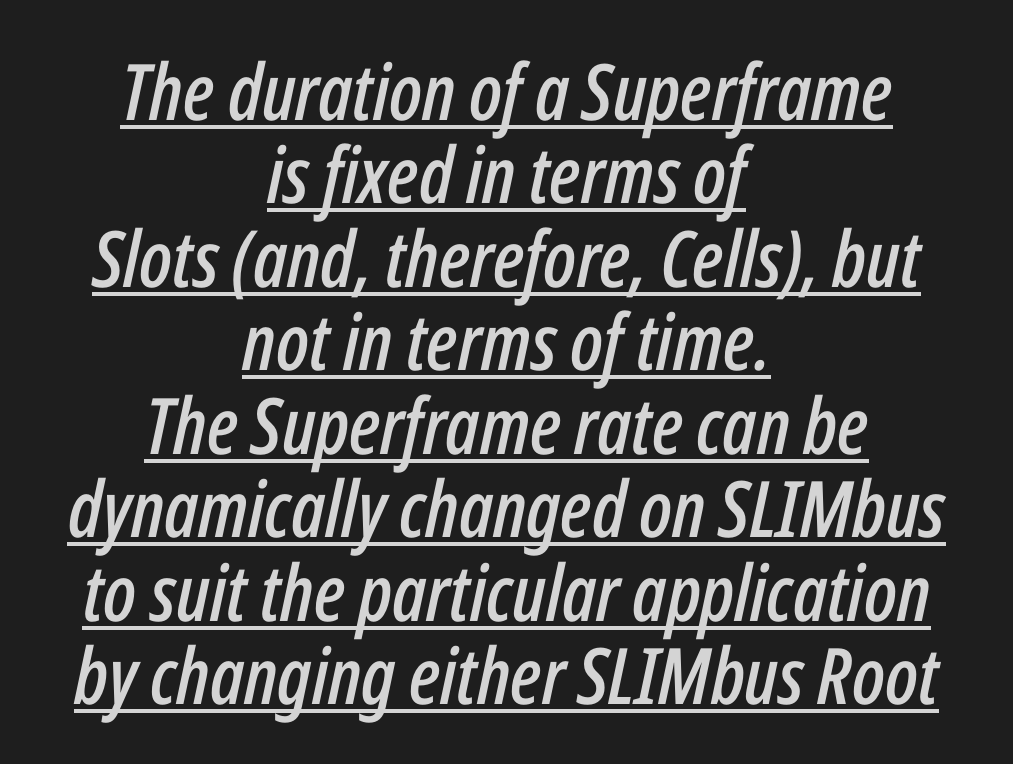
This block would grow much taller if given ordinary leading; it's compressed now. The text block is weighted toward neither margin, spreading evenly from the middle. Do the characters align in a grid? No, the font is proportional. This rendering features underlined lettering. A typesetter would call this zero additional tracking.
